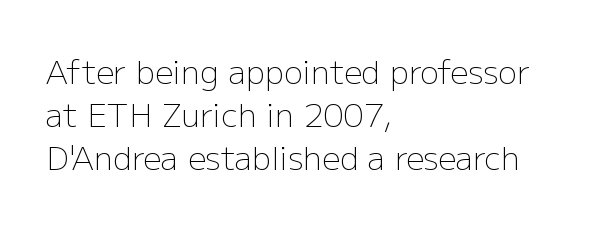
Ink coverage per letter is moderate at most. This sample uses a sans-serif face. This is the regular roman posture of the typeface. Just letters on the line, the space beneath them empty. Quick note: interline space is typical.
